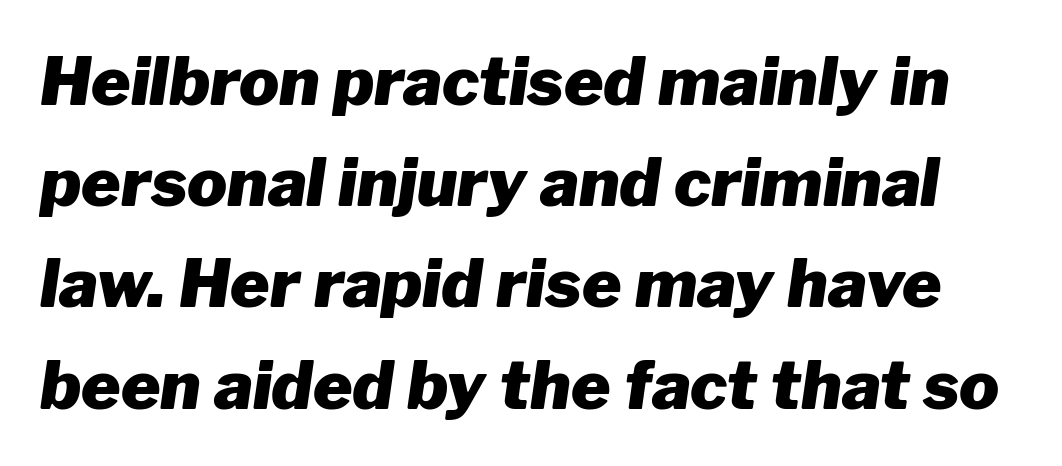
{"italic": "yes", "lean": "right", "slant_degrees": 8, "bold": "yes", "weight": "heavy", "width": "normal", "stroke_contrast": "low", "x_height": "medium", "monospaced": "no", "underline": "no", "line_spacing": "normal", "line_spacing_ratio": 1.51, "letter_spacing": "normal", "letter_spacing_em": 0.0, "glyph_px": 67}
